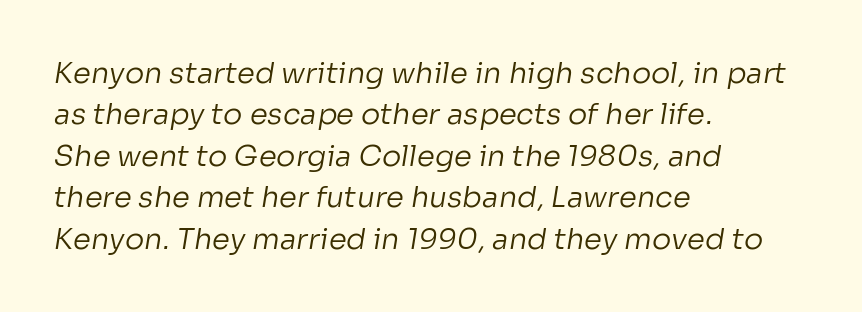
The image shows 29 px regular-weight sans-serif type; set left-aligned, normal line spacing (1.43x), normal letter spacing, not underlined; low stroke contrast and a medium x-height.
